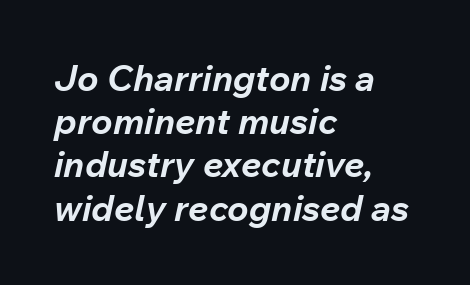
The text carries the slant typical of an italic or oblique font. The passage is arranged the way most books set body copy — flush left. Strokes here are thick enough to call this a true bold. Letter spacing: default. Varying glyph widths throughout — classic text-font behaviour.
